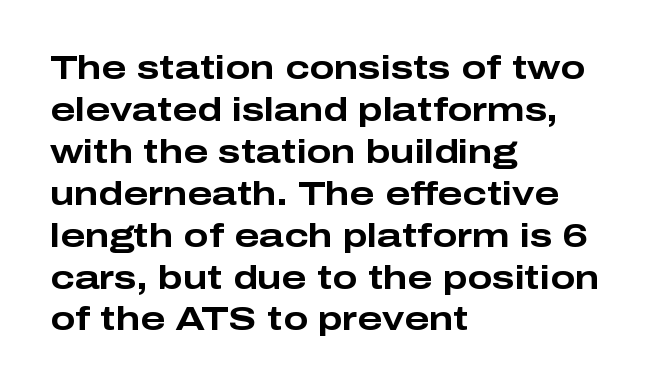
The image shows 33 px bold, wide sans-serif type, upright; set left-aligned, normal line spacing (1.27x), normal letter spacing, not underlined; low stroke contrast and a medium x-height.
